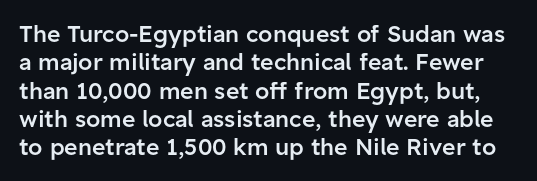
The image shows 23 px text type, upright; set line spacing 1.23x, normal letter spacing, not underlined.
